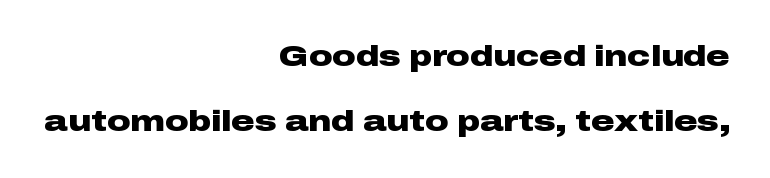
Q: Is the text bold? A: Yes.
Q: Is the text italic (slanted)? A: No, it is upright.
Q: Is the typeface a serif or a sans-serif typeface? A: Sans-serif.
Q: Is the text underlined? A: No.
Q: How is the paragraph aligned? A: Right-aligned.
Q: Is the spacing between letters normal or unusually wide? A: Normal.
Q: Is the spacing between lines tight, normal or loose? A: Loose.
Q: Width (condensed, normal, or wide)? A: Wide.
Q: Stroke contrast? A: Low.
Q: x-height? A: Medium.
Q: Monospaced? A: No.
